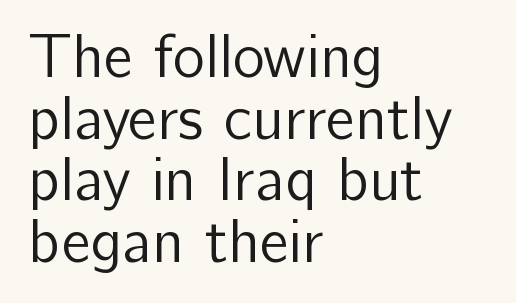
Q: Is the text bold? A: No.
Q: Is the text italic (slanted)? A: No, it is upright.
Q: Is the typeface a serif or a sans-serif typeface? A: Sans-serif.
Q: Is the text underlined? A: No.
Q: How is the paragraph aligned? A: Left-aligned.
Q: Is the spacing between letters normal or unusually wide? A: Normal.
Q: Is the spacing between lines tight, normal or loose? A: Tight.
Q: Width (condensed, normal, or wide)? A: Normal.
Q: Stroke contrast? A: Low.
Q: x-height? A: Medium.
Q: Monospaced? A: No.
